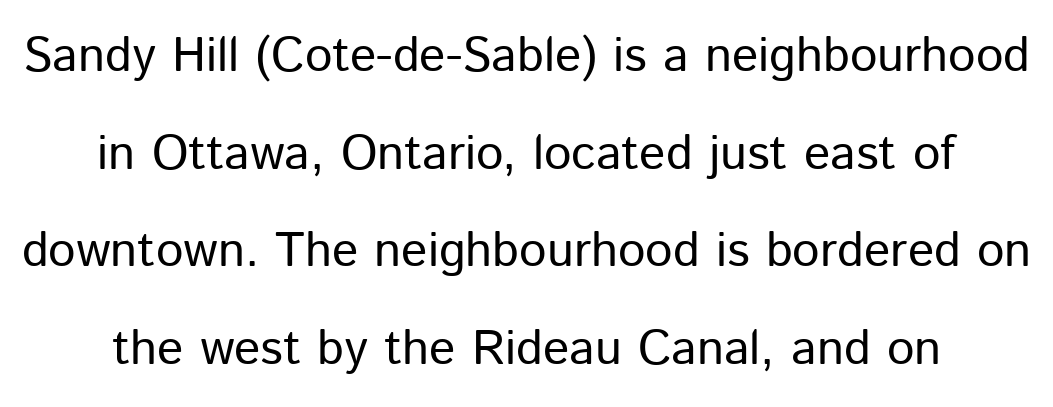
Does extra space separate the letters? No, they use regular spacing. These lines were composed using upright roman letters. The words here are not underlined. Honestly, the rows look like they've been pulled way apart. Weight class: somewhere from thin through regular.
